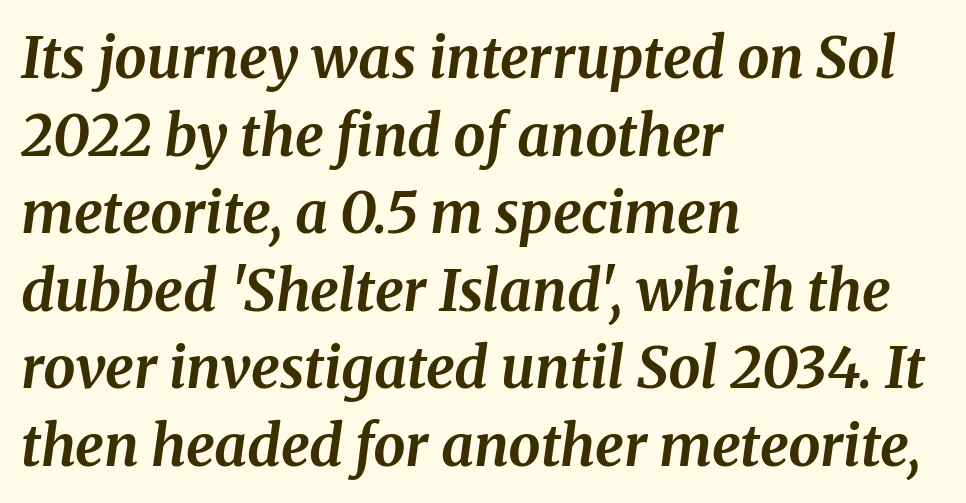
The passage shown has conventional tracking throughout. One glance says typical: line gaps are just what's usual. Letterform terminals end in serifs throughout the passage. The passage is arranged the way most books set body copy — flush left. The passage shown is not underscored anywhere. The strokes are fattened all the way to bold.
